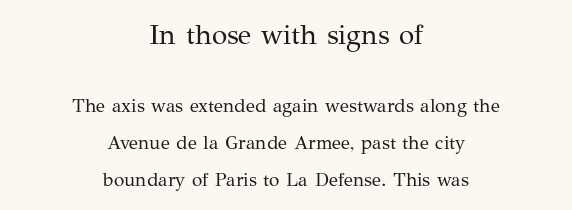
{"serif": "yes", "italic": "no", "bold": "no", "weight": "regular", "width": "normal", "stroke_contrast": "medium", "x_height": "medium", "monospaced": "no", "underline": "no", "align": "center", "line_spacing": "loose", "line_spacing_ratio": 1.95, "letter_spacing": "normal", "letter_spacing_em": 0.0, "larger_block": "first", "size_ratio": 1.47, "glyph_px": 28}
